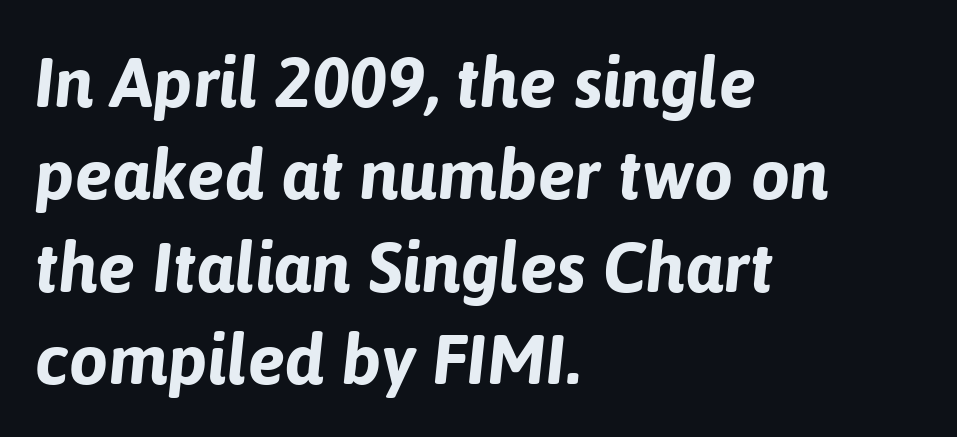
{"italic": "yes", "lean": "right", "slant_degrees": 6, "bold": "yes", "weight": "bold", "width": "normal", "stroke_contrast": "low", "x_height": "medium", "monospaced": "no", "underline": "no", "align": "left", "line_spacing": "normal", "line_spacing_ratio": 1.32, "letter_spacing": "normal", "letter_spacing_em": 0.0, "glyph_px": 70}
